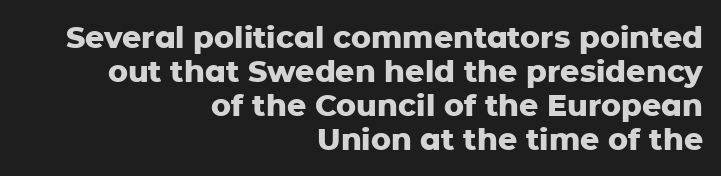
Q: Is the text bold? A: Yes.
Q: Is the text italic (slanted)? A: No, it is upright.
Q: Is the typeface a serif or a sans-serif typeface? A: Sans-serif.
Q: Is the text underlined? A: No.
Q: How is the paragraph aligned? A: Right-aligned.
Q: Is the spacing between letters normal or unusually wide? A: Normal.
Q: Is the spacing between lines tight, normal or loose? A: Tight.
Q: Width (condensed, normal, or wide)? A: Normal.
Q: Stroke contrast? A: Low.
Q: x-height? A: Medium.
Q: Monospaced? A: No.
